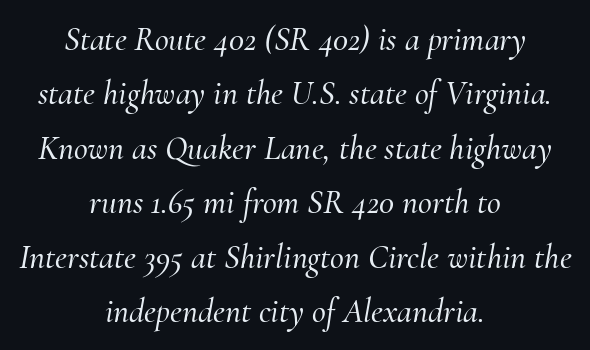
The image shows 34 px serif type, italic (leaning right); set centered, normal line spacing (1.6x), normal letter spacing, not underlined; medium stroke contrast and a small x-height.
